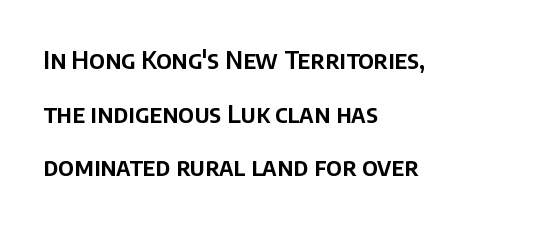
The image shows 25 px text type, upright; set left-aligned, loose line spacing (2.15x), normal letter spacing, not underlined.
